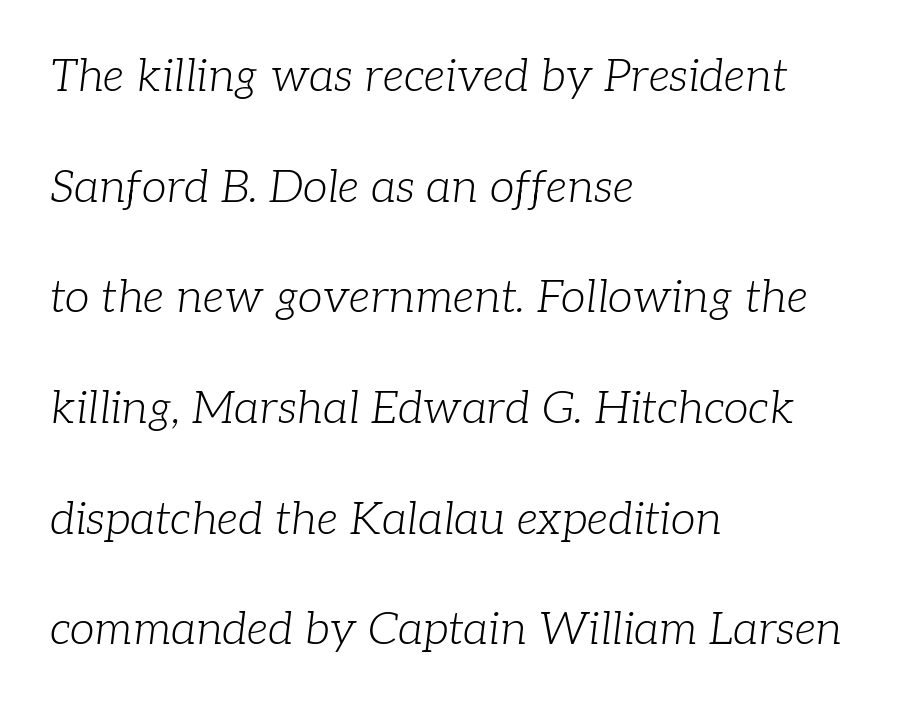
Q: Is the text bold? A: No.
Q: Is the text italic (slanted)? A: Yes, it leans right by about 7 degrees.
Q: Is the typeface a serif or a sans-serif typeface? A: Serif.
Q: Is the text underlined? A: No.
Q: How is the paragraph aligned? A: Left-aligned.
Q: Is the spacing between letters normal or unusually wide? A: Normal.
Q: Is the spacing between lines tight, normal or loose? A: Loose.
Q: Width (condensed, normal, or wide)? A: Normal.
Q: Stroke contrast? A: Low.
Q: x-height? A: Medium.
Q: Monospaced? A: No.
